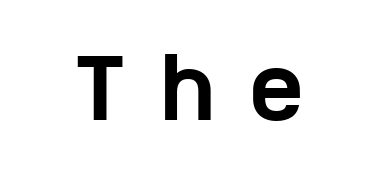
{"serif": "no", "italic": "no", "bold": "yes", "weight": "bold", "width": "wide", "stroke_contrast": "low", "x_height": "medium", "monospaced": "no", "underline": "no", "letter_spacing": "wide", "letter_spacing_em": 0.47, "glyph_px": 79}
